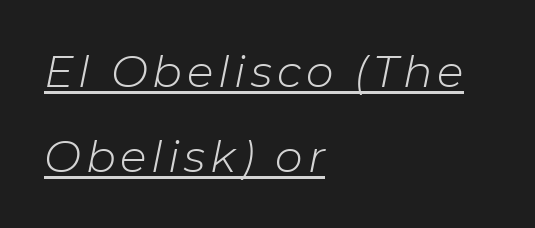
The image shows 44 px light type, italic (leaning right); set left-aligned, loose line spacing (1.93x), underlined; low stroke contrast and a medium x-height.
